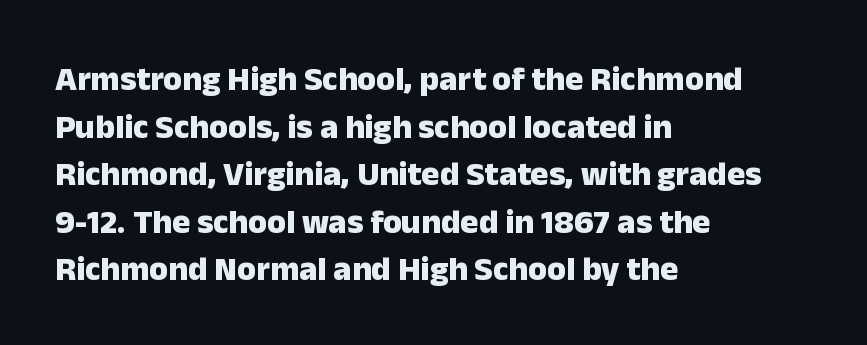
{"serif": "no", "italic": "no", "bold": "yes", "weight": "heavy", "width": "normal", "stroke_contrast": "low", "x_height": "medium", "monospaced": "no", "underline": "no", "align": "left", "line_spacing": "normal", "line_spacing_ratio": 1.4, "letter_spacing": "normal", "letter_spacing_em": 0.0, "glyph_px": 34}
